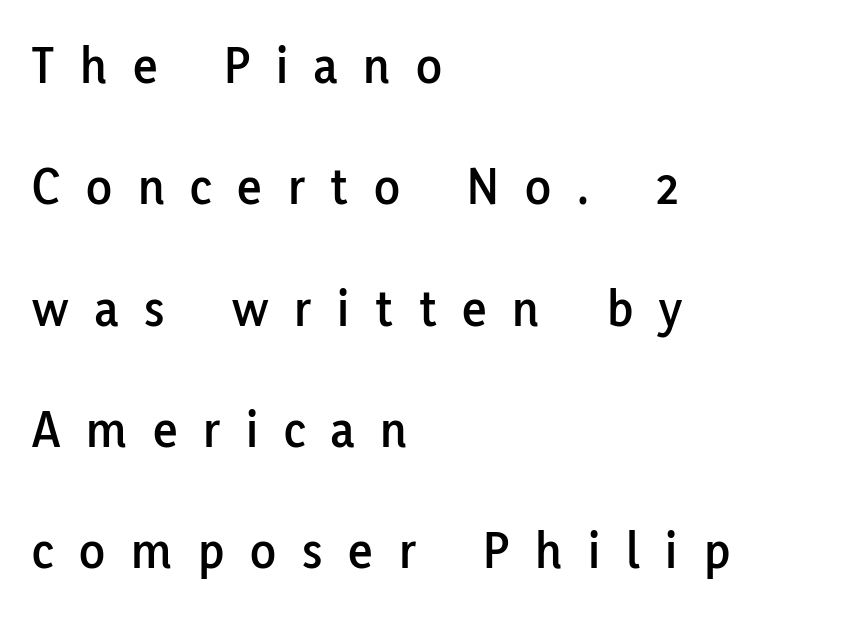
Tracking here is generous; glyphs stand well apart from one another. The rendering anchors every line to the left-hand side. Honestly, the rows look like they've been pulled way apart. Nope, not italic — everything's standing straight. The rendering shows plain stroke endings on the letterforms — a sans-serif design. Here the designer chose a conventional face with non-uniform glyph widths.
